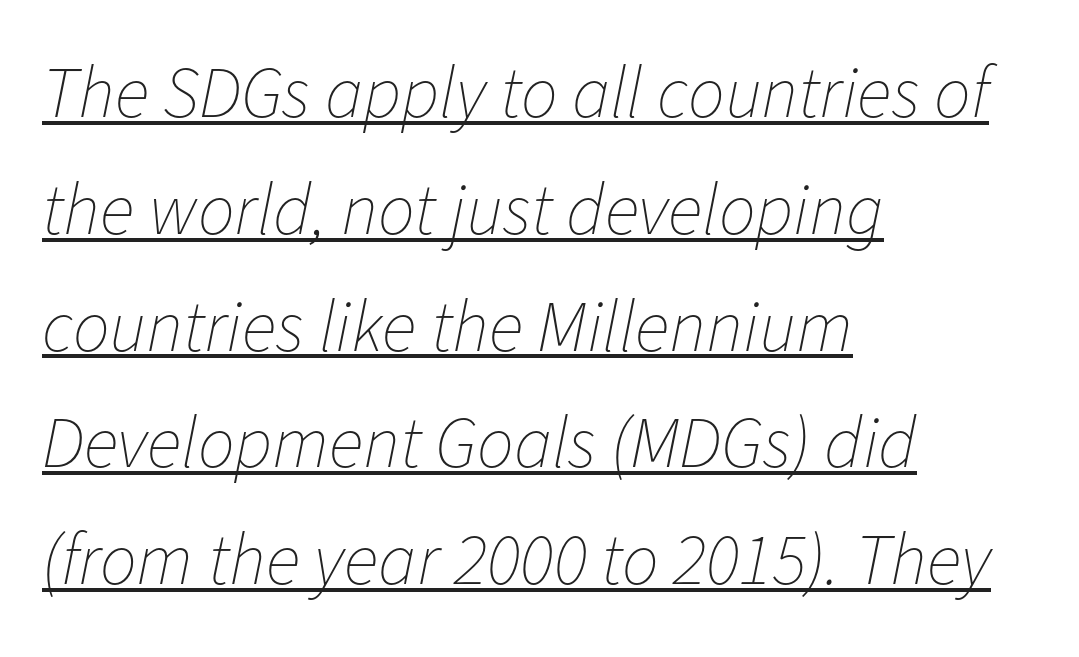
{"italic": "yes", "lean": "right", "slant_degrees": 11, "bold": "no", "weight": "thin", "width": "normal", "stroke_contrast": "low", "x_height": "medium", "monospaced": "no", "underline": "yes", "align": "left", "line_spacing": "normal", "line_spacing_ratio": 1.6, "letter_spacing": "normal", "letter_spacing_em": 0.0, "glyph_px": 73}
